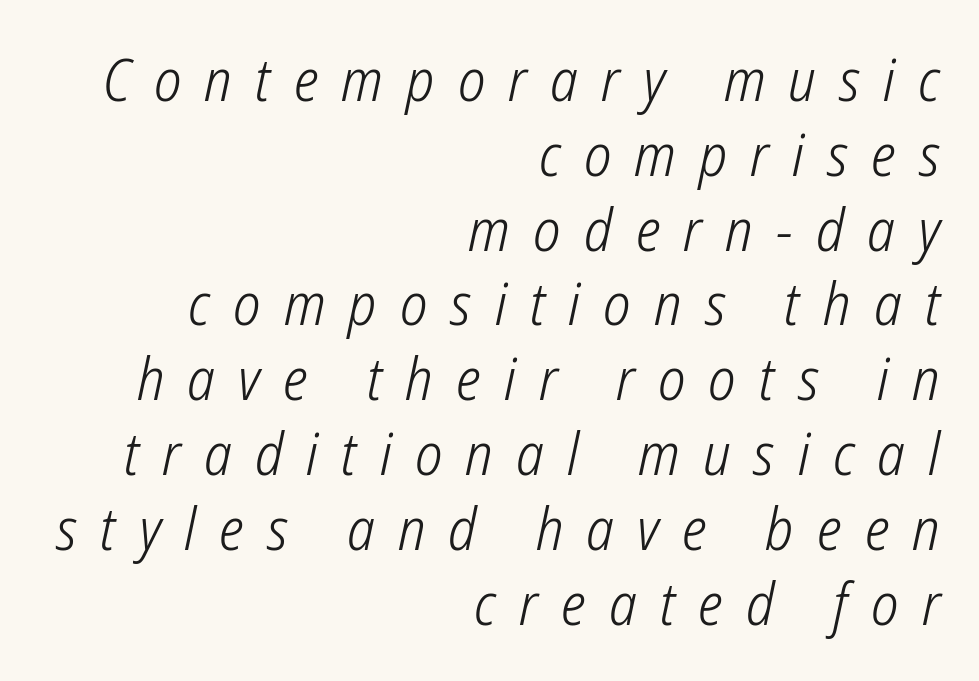
No feet cap the strokes, marking this as sans-serif type. Every row of glyphs terminates at an identical x-position on the right. Here the glyphs are tracked loosely, breaking word shapes into spaced letters. These lines are rendered in a variable-pitch font.
